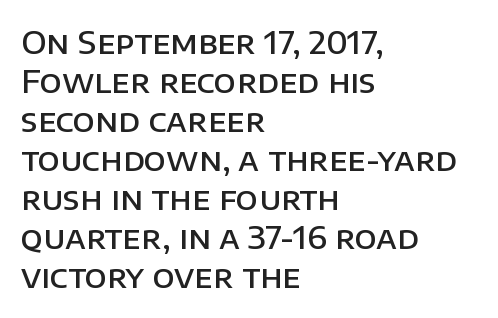
{"serif": "no", "italic": "no", "bold": "semi", "weight": "semibold", "width": "normal", "stroke_contrast": "low", "x_height": "large", "monospaced": "no", "underline": "no", "align": "left", "line_spacing_ratio": 1.22, "letter_spacing": "normal", "letter_spacing_em": 0.0, "glyph_px": 32}
